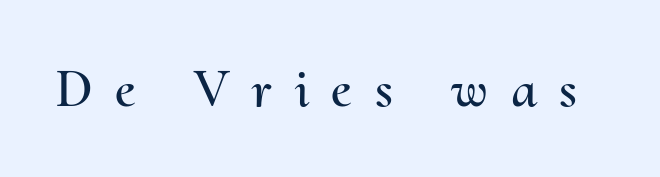
{"italic": "no", "width": "normal", "stroke_contrast": "medium", "x_height": "small", "monospaced": "no", "underline": "no", "letter_spacing": "wide", "letter_spacing_em": 0.41, "glyph_px": 55}
